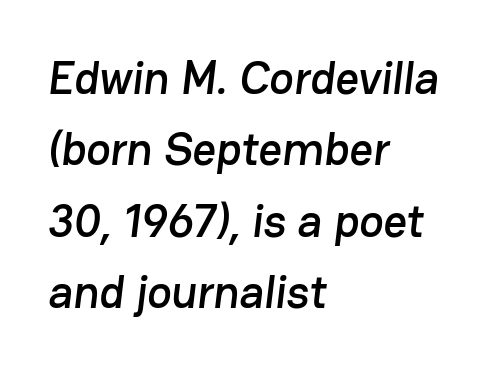
{"serif": "no", "width": "normal", "stroke_contrast": "low", "x_height": "medium", "monospaced": "no", "underline": "no", "align": "left", "line_spacing": "normal", "line_spacing_ratio": 1.55, "letter_spacing": "normal", "letter_spacing_em": 0.0, "glyph_px": 46}
